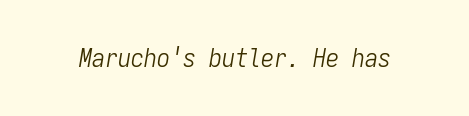
Bare-footed words on every line. Default kerning and tracking; the words read as compact shapes. Heaviness? Minimal to ordinary, like unemphasized prose. It's the slanting kind of type.
